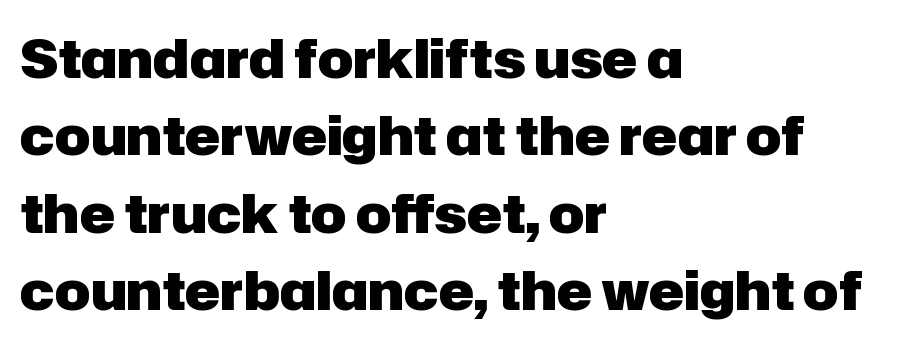
Q: Is the text bold? A: Yes.
Q: Is the text italic (slanted)? A: No, it is upright.
Q: Is the typeface a serif or a sans-serif typeface? A: Sans-serif.
Q: Is the text underlined? A: No.
Q: How is the paragraph aligned? A: Left-aligned.
Q: Is the spacing between letters normal or unusually wide? A: Normal.
Q: Is the spacing between lines tight, normal or loose? A: Normal.
Q: Width (condensed, normal, or wide)? A: Normal.
Q: Stroke contrast? A: Low.
Q: x-height? A: Medium.
Q: Monospaced? A: No.
